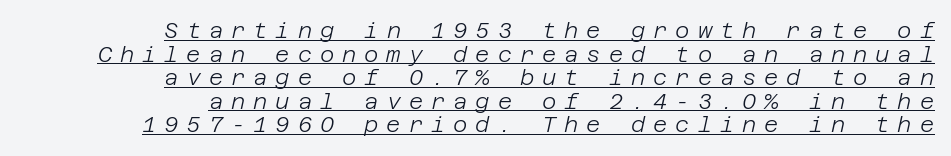
Q: Is the text bold? A: No.
Q: Is the text italic (slanted)? A: Yes, it leans right by about 12 degrees.
Q: Is the text underlined? A: Yes.
Q: How is the paragraph aligned? A: Right-aligned.
Q: Is the spacing between letters normal or unusually wide? A: Unusually wide.
Q: Is the spacing between lines tight, normal or loose? A: Tight.
